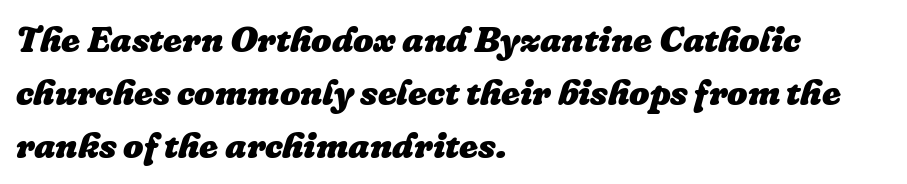
Horizontally, the lines are justified to the leading edge only. Strong, thick strokes mark this as bold type. Do the characters align in a grid? No, the font is proportional. Honestly, the letter spacing is just normal — you wouldn't notice it. Each row of text sits above clean, open space. Summary of vertical rhythm: regular, with standard interline spacing.
